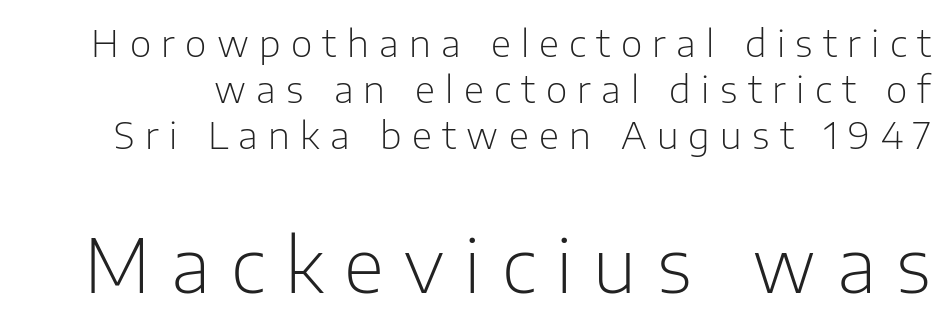
The image shows 74 px light sans-serif type, upright; set normal line spacing (1.25x), unusually wide letter spacing (+0.28 em), not underlined; the second (bottom) block is 2.0x larger; low stroke contrast and a medium x-height.
